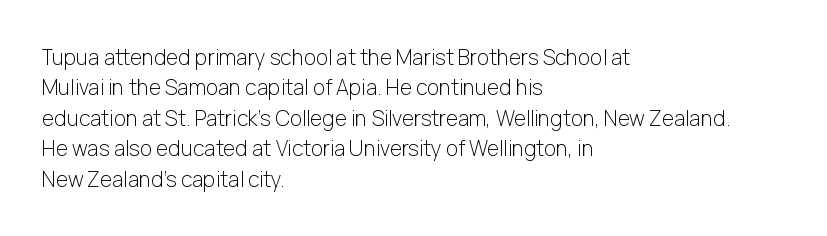
The image shows 21 px text type, upright; set left-aligned, normal line spacing (1.45x), normal letter spacing, not underlined.
